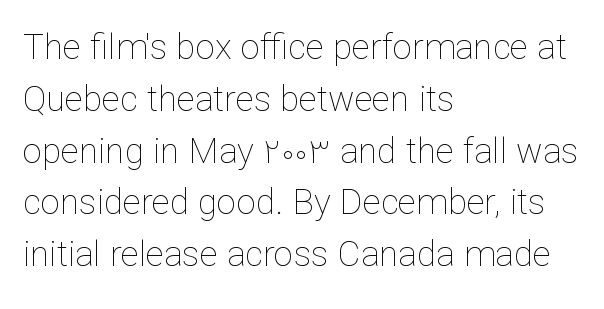
Q: Is the text bold? A: No.
Q: Is the text italic (slanted)? A: No, it is upright.
Q: Is the text underlined? A: No.
Q: How is the paragraph aligned? A: Left-aligned.
Q: Is the spacing between letters normal or unusually wide? A: Normal.
Q: Is the spacing between lines tight, normal or loose? A: Normal.
Q: Width (condensed, normal, or wide)? A: Normal.
Q: Stroke contrast? A: Low.
Q: x-height? A: Medium.
Q: Monospaced? A: No.
